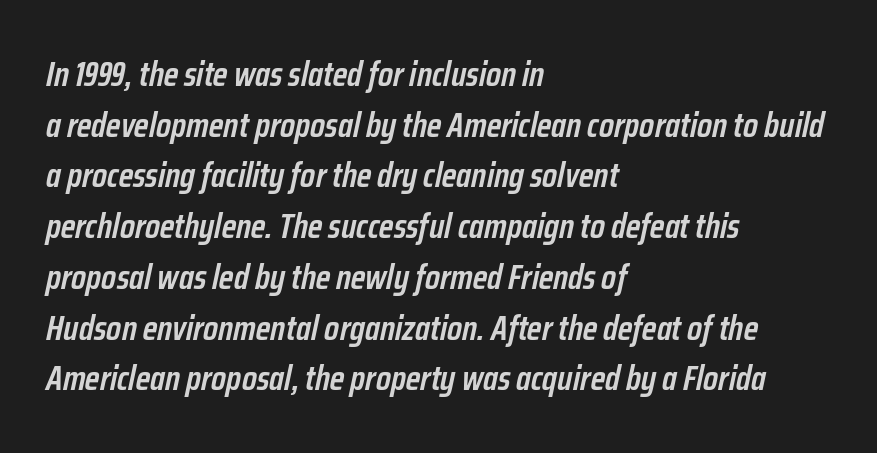
Baseline-to-baseline distance is the conventional proportion of letter height. Underlining? Definitely not there. Compared with typical body copy, the letter spacing here is the same. The lines are quadded left.
